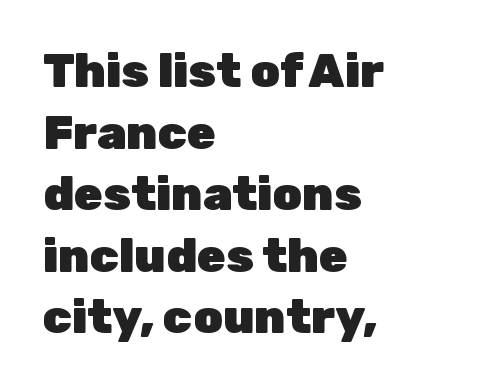
{"serif": "no", "italic": "no", "bold": "yes", "weight": "heavy", "width": "normal", "stroke_contrast": "low", "x_height": "medium", "monospaced": "no", "underline": "no", "align": "left", "line_spacing": "normal", "line_spacing_ratio": 1.31, "letter_spacing": "normal", "letter_spacing_em": 0.0, "glyph_px": 47}
